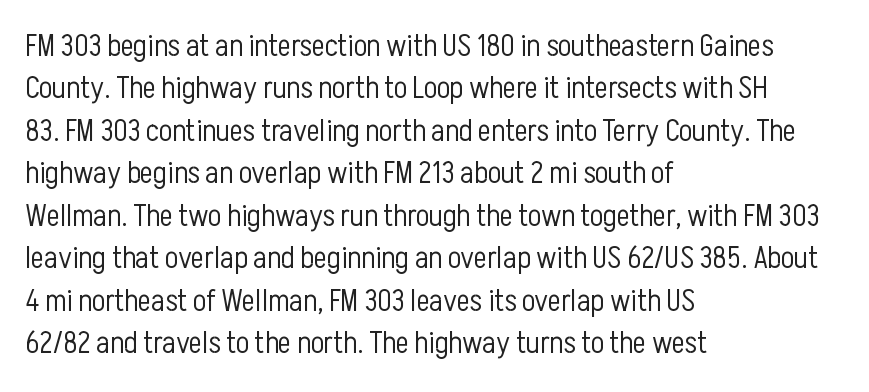
Honestly, there is no underline to notice here at all. Horizontal alignment here is leftward, the default for most running prose. These lines were composed using upright roman letters. This reads as an unemphasized weight, regular at the heaviest. The rendering uses natural spacing where letterforms have individual widths.
